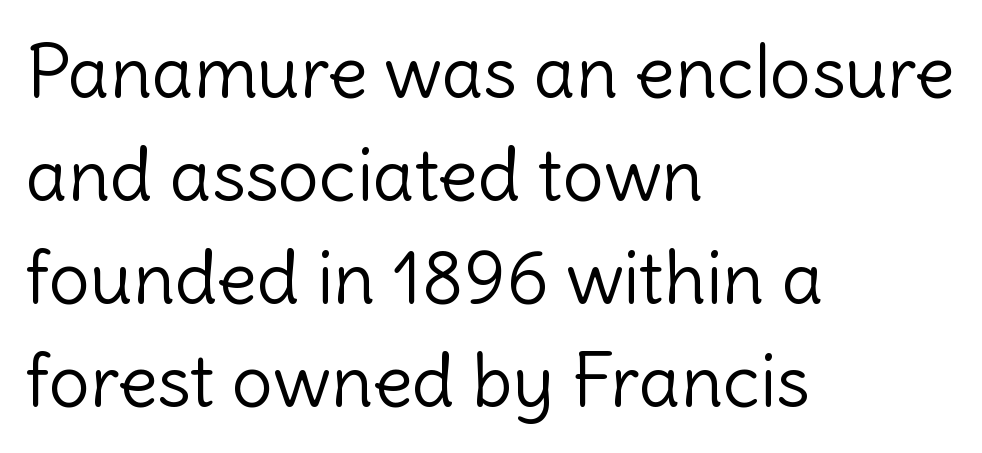
Each line starts at the same left margin while the right side varies. Nope, not italic — everything's standing straight. Tracking here is standard; glyphs follow each other at the usual distance. The weight tops out at a normal text grade. You can tell from the bare stems that sans-serif type was used.
